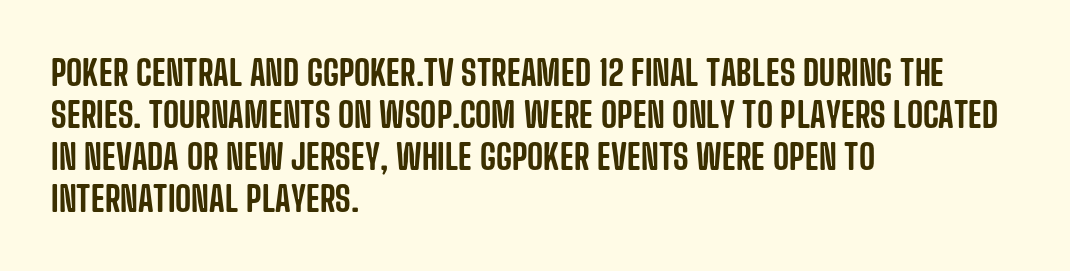
Q: Is the text italic (slanted)? A: No, it is upright.
Q: Is the typeface a serif or a sans-serif typeface? A: Sans-serif.
Q: Is the text underlined? A: No.
Q: How is the paragraph aligned? A: Left-aligned.
Q: Is the spacing between letters normal or unusually wide? A: Normal.
Q: Width (condensed, normal, or wide)? A: Condensed.
Q: Stroke contrast? A: Low.
Q: x-height? A: Large.
Q: Monospaced? A: No.
